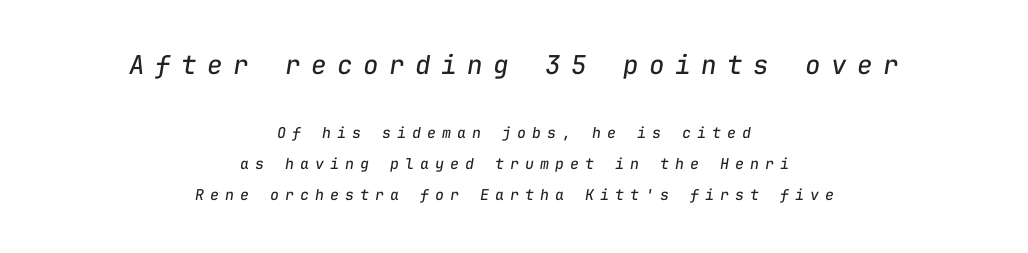
Q: Is the text bold? A: No.
Q: Is the text italic (slanted)? A: Yes, it leans right by about 9 degrees.
Q: Is the text underlined? A: No.
Q: How is the paragraph aligned? A: Centered.
Q: Is the spacing between letters normal or unusually wide? A: Unusually wide.
Q: Is the spacing between lines tight, normal or loose? A: Loose.
Q: Which block of text is set in a larger size, the first (top) or the second (bottom)? A: The first (top) one.
